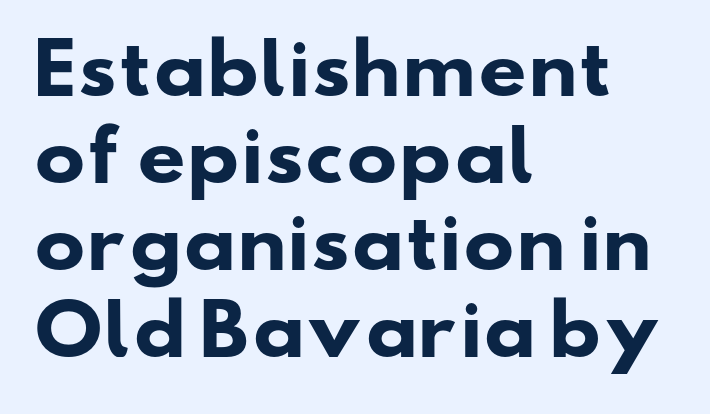
Q: Is the text bold? A: Yes.
Q: Is the typeface a serif or a sans-serif typeface? A: Sans-serif.
Q: Is the text underlined? A: No.
Q: How is the paragraph aligned? A: Left-aligned.
Q: Is the spacing between letters normal or unusually wide? A: Normal.
Q: Is the spacing between lines tight, normal or loose? A: Normal.
Q: Width (condensed, normal, or wide)? A: Wide.
Q: Stroke contrast? A: Low.
Q: x-height? A: Small.
Q: Monospaced? A: No.
